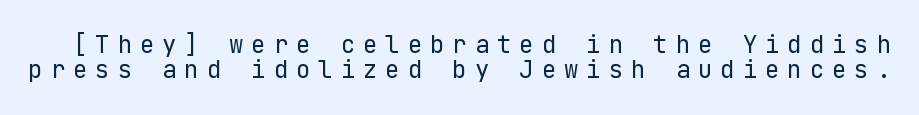
Q: Is the text bold? A: No.
Q: Is the text italic (slanted)? A: No, it is upright.
Q: Is the text underlined? A: No.
Q: Is the spacing between letters normal or unusually wide? A: Unusually wide.
Q: Is the spacing between lines tight, normal or loose? A: Tight.
